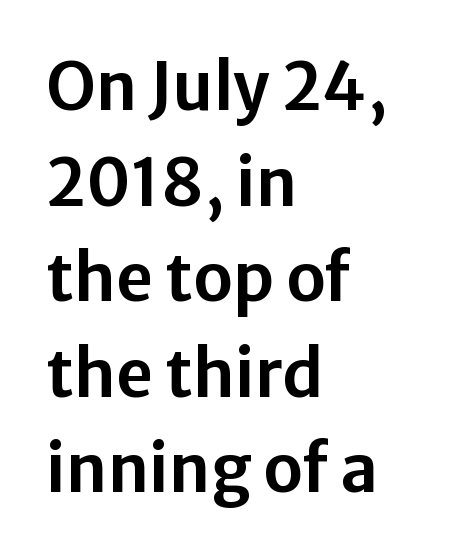
The image shows 65 px sans-serif type, upright; set left-aligned, normal line spacing (1.47x), normal letter spacing, not underlined; low stroke contrast and a medium x-height.
